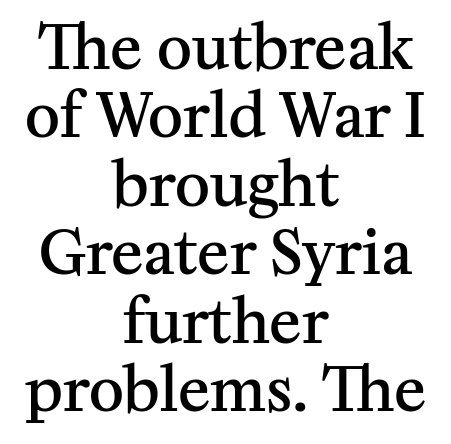
The space between consecutive lines is stingy. Visually the block forms a symmetrical silhouette, jagged on both flanks. A bit beefed up — I'd call it semibold rather than bold. Descender tails drop into unmarked territory. Each letter keeps its own natural width here, so spacing adapts to shape. The letters stand straight up with perfectly vertical stems.
